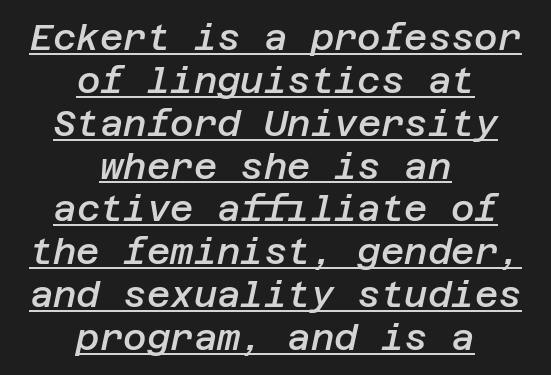
Q: Is the text bold? A: Semi-bold.
Q: Is the text italic (slanted)? A: Yes, it leans right by about 12 degrees.
Q: Is the text underlined? A: Yes.
Q: How is the paragraph aligned? A: Centered.
Q: Is the spacing between letters normal or unusually wide? A: Normal.
Q: Width (condensed, normal, or wide)? A: Normal.
Q: Stroke contrast? A: Low.
Q: x-height? A: Large.
